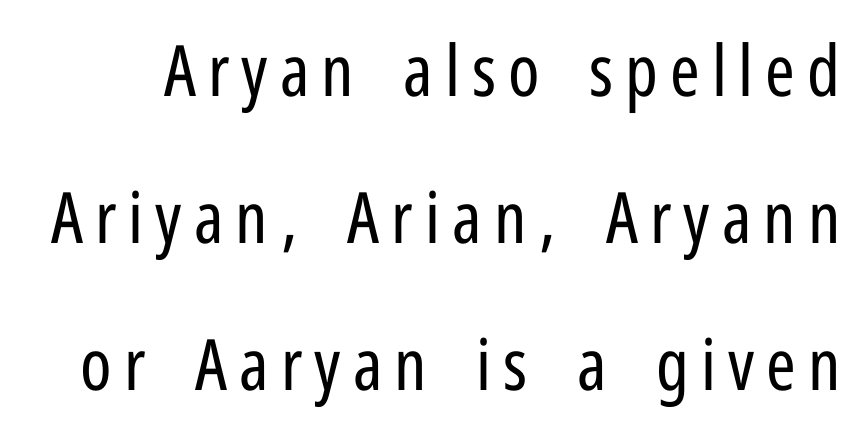
The image shows 71 px regular-weight, condensed sans-serif type, upright; set loose line spacing (2.07x), not underlined; low stroke contrast and a medium x-height.
